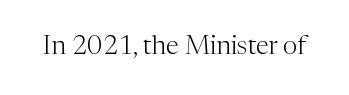
{"italic": "no", "bold": "no", "underline": "no", "letter_spacing": "normal", "letter_spacing_em": 0.0, "glyph_px": 26}
